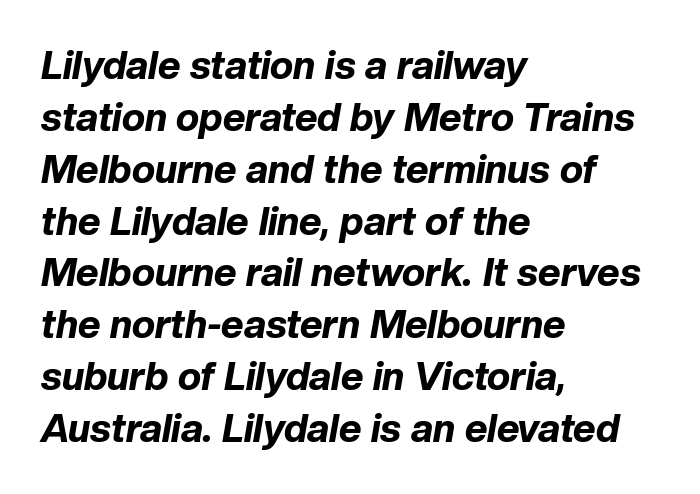
{"italic": "yes", "lean": "right", "slant_degrees": 10, "bold": "yes", "weight": "bold", "width": "normal", "stroke_contrast": "low", "x_height": "medium", "monospaced": "no", "underline": "no", "align": "left", "line_spacing": "normal", "line_spacing_ratio": 1.33, "letter_spacing": "normal", "letter_spacing_em": 0.0, "glyph_px": 39}
